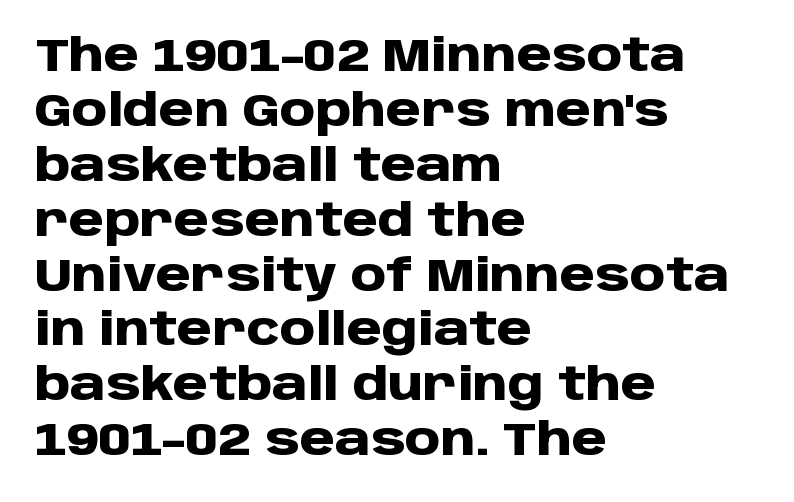
The image shows 45 px heavy sans-serif type, upright; set left-aligned, line spacing 1.22x, normal letter spacing, not underlined; low stroke contrast and a large x-height.
